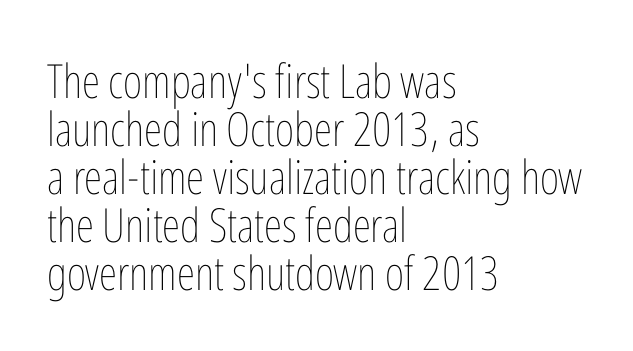
Is the stroke heavy? The answer is a plain regular-or-lighter. This rendering uses left alignment, leaving the right contour irregular. Proportional: the letters do not fall into vertical columns. Reading down the column, the eye jumps only a short way to each next line.
